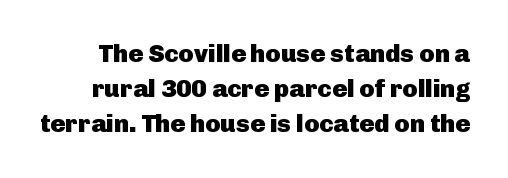
{"italic": "no", "bold": "yes", "underline": "no", "line_spacing": "normal", "line_spacing_ratio": 1.41, "letter_spacing": "normal", "letter_spacing_em": 0.0, "glyph_px": 25}
